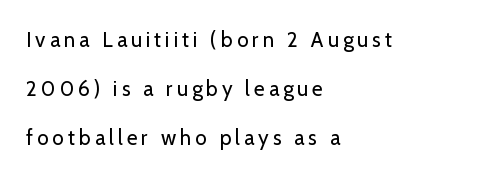
The image shows 21 px text type, upright; set left-aligned, loose line spacing (2.34x), not underlined.
